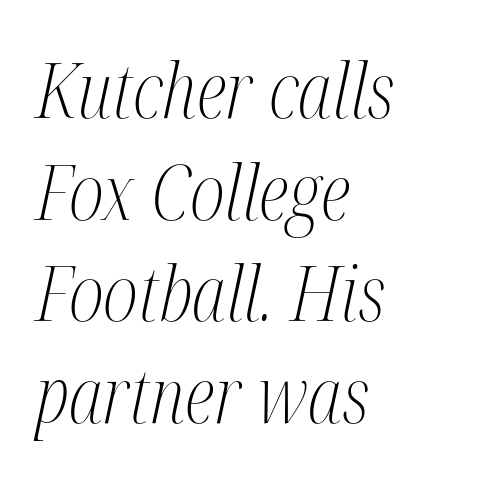
The image shows 77 px light, condensed serif type, italic (leaning right); set left-aligned, normal line spacing (1.32x), normal letter spacing, not underlined; medium stroke contrast and a medium x-height.
